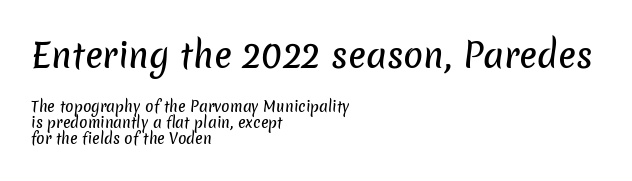
The image shows 33 px sans-serif type; set left-aligned, line spacing 1.16x, normal letter spacing, not underlined; the first (top) block is 2.36x larger; low stroke contrast and a medium x-height.
